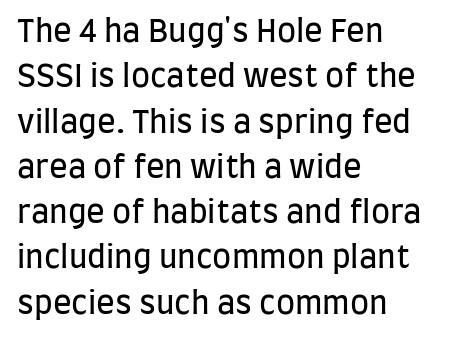
Q: Is the text bold? A: No.
Q: Is the text italic (slanted)? A: No, it is upright.
Q: Is the typeface a serif or a sans-serif typeface? A: Sans-serif.
Q: Is the text underlined? A: No.
Q: How is the paragraph aligned? A: Left-aligned.
Q: Is the spacing between letters normal or unusually wide? A: Normal.
Q: Is the spacing between lines tight, normal or loose? A: Normal.
Q: Width (condensed, normal, or wide)? A: Condensed.
Q: Stroke contrast? A: Low.
Q: x-height? A: Large.
Q: Monospaced? A: No.
